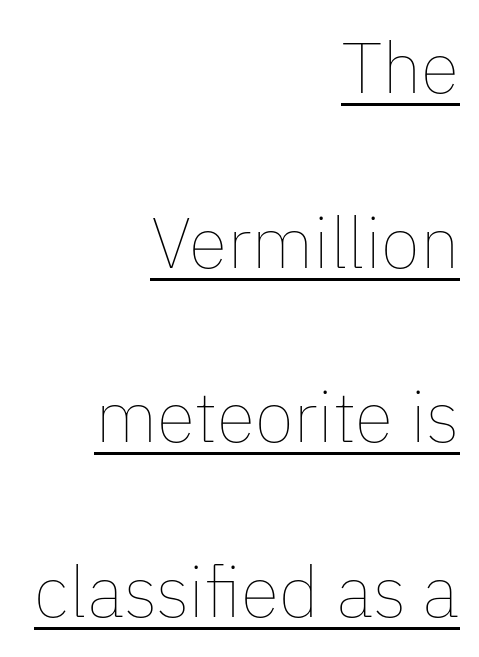
Proportional: the letters do not fall into vertical columns. Horizontal alignment here is rightward, an uncommon choice for prose. Baseline-to-baseline distance is far greater than the letter height. You could call the tracking neutral — neither tight nor loose. Posture: vertical. A light-to-regular cut is what we see here.
